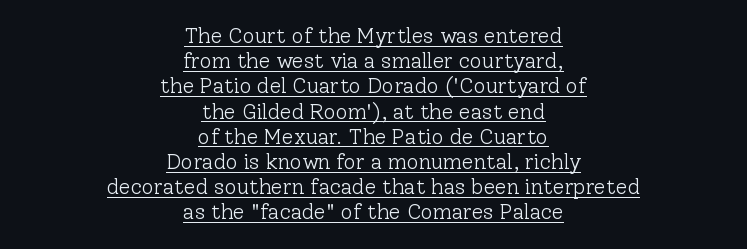
The image shows 21 px text type, upright; set centered, line spacing 1.2x, normal letter spacing, underlined.
